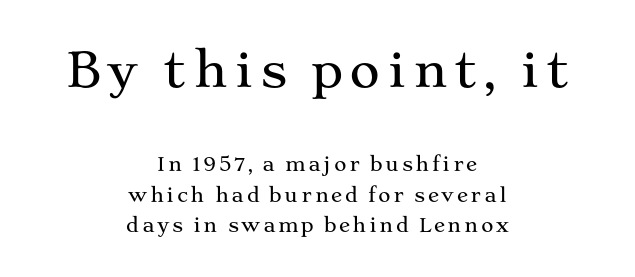
{"serif": "yes", "italic": "no", "width": "wide", "stroke_contrast": "medium", "x_height": "medium", "monospaced": "no", "underline": "no", "align": "center", "line_spacing": "normal", "line_spacing_ratio": 1.59, "larger_block": "first", "size_ratio": 2.47, "glyph_px": 47}
